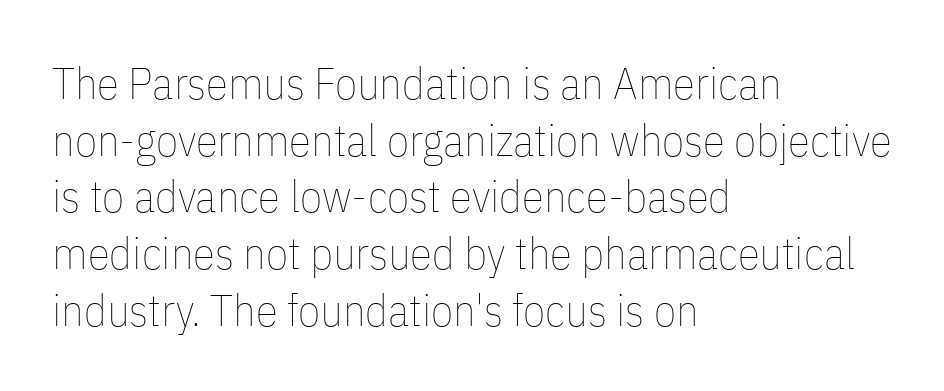
{"italic": "no", "bold": "no", "weight": "thin", "width": "condensed", "stroke_contrast": "low", "x_height": "medium", "monospaced": "no", "underline": "no", "align": "left", "line_spacing": "normal", "line_spacing_ratio": 1.26, "letter_spacing": "normal", "letter_spacing_em": 0.0, "glyph_px": 45}
